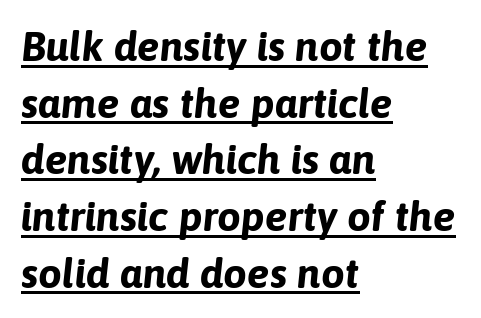
{"italic": "yes", "lean": "right", "slant_degrees": 6, "bold": "yes", "weight": "bold", "width": "normal", "stroke_contrast": "low", "x_height": "medium", "monospaced": "no", "underline": "yes", "align": "left", "line_spacing": "normal", "line_spacing_ratio": 1.35, "letter_spacing": "normal", "letter_spacing_em": 0.0, "glyph_px": 42}
